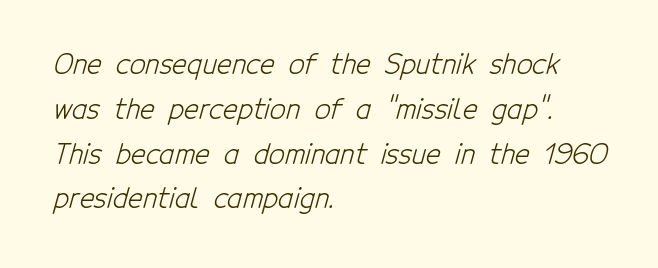
Q: Is the text bold? A: No.
Q: Is the typeface a serif or a sans-serif typeface? A: Sans-serif.
Q: Is the text underlined? A: No.
Q: How is the paragraph aligned? A: Left-aligned.
Q: Is the spacing between letters normal or unusually wide? A: Normal.
Q: Is the spacing between lines tight, normal or loose? A: Normal.
Q: Width (condensed, normal, or wide)? A: Condensed.
Q: Stroke contrast? A: Low.
Q: x-height? A: Medium.
Q: Monospaced? A: No.
